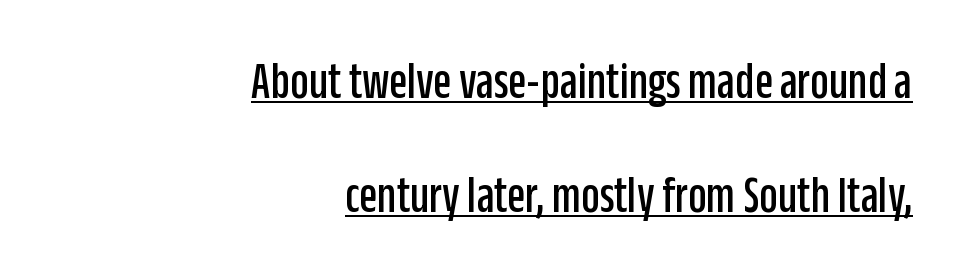
{"serif": "no", "italic": "no", "width": "condensed", "stroke_contrast": "low", "x_height": "large", "monospaced": "no", "underline": "yes", "align": "right", "line_spacing": "loose", "line_spacing_ratio": 2.19, "letter_spacing": "normal", "letter_spacing_em": 0.0, "glyph_px": 52}
